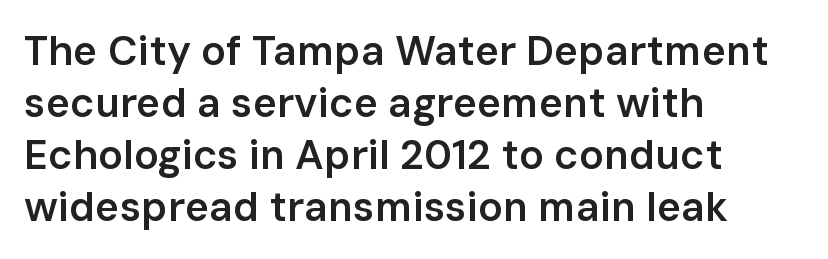
As a designer I'd log this as weight 600, semibold. Each letter keeps its own natural width here, so spacing adapts to shape. If you measured baseline to baseline, you'd find a middling distance. The font's upright variant was chosen for this text.
